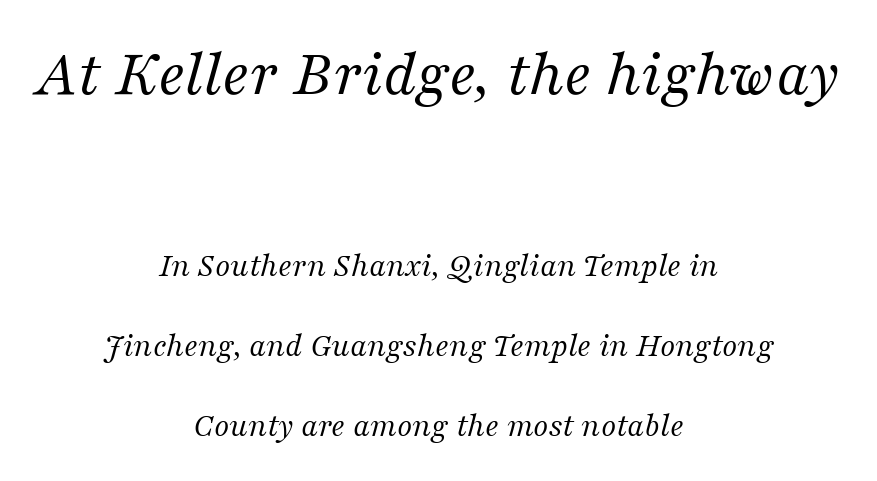
{"serif": "yes", "italic": "yes", "lean": "right", "slant_degrees": 16, "bold": "no", "weight": "regular", "width": "normal", "stroke_contrast": "medium", "x_height": "medium", "monospaced": "no", "underline": "no", "align": "center", "line_spacing": "loose", "line_spacing_ratio": 2.35, "letter_spacing": "normal", "letter_spacing_em": 0.0, "larger_block": "first", "size_ratio": 1.97, "glyph_px": 67}
